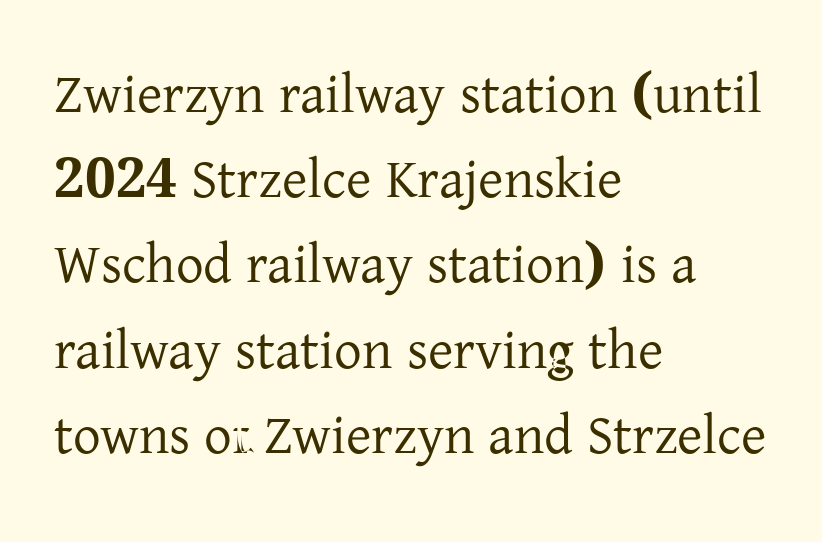
Q: Is the text italic (slanted)? A: No, it is upright.
Q: Is the typeface a serif or a sans-serif typeface? A: Serif.
Q: Is the text underlined? A: No.
Q: How is the paragraph aligned? A: Left-aligned.
Q: Is the spacing between letters normal or unusually wide? A: Normal.
Q: Is the spacing between lines tight, normal or loose? A: Normal.
Q: Width (condensed, normal, or wide)? A: Normal.
Q: Stroke contrast? A: Low.
Q: x-height? A: Medium.
Q: Monospaced? A: No.
